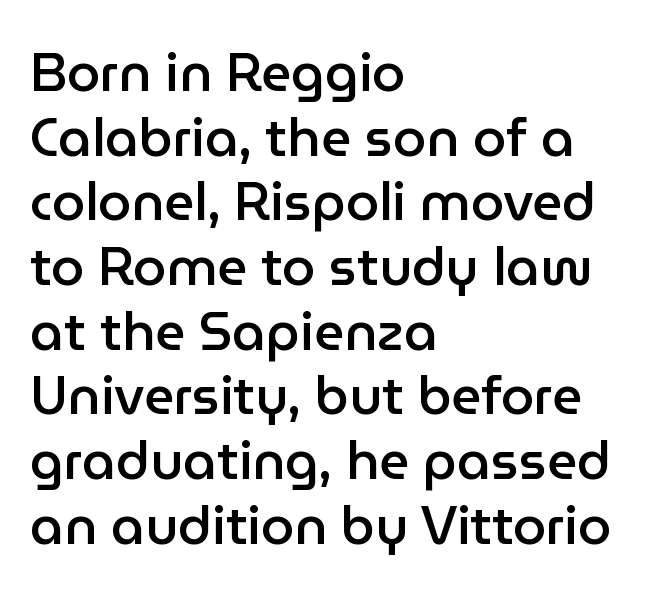
{"serif": "no", "italic": "no", "bold": "semi", "weight": "semibold", "width": "normal", "stroke_contrast": "low", "x_height": "medium", "monospaced": "no", "underline": "no", "align": "left", "line_spacing_ratio": 1.22, "letter_spacing": "normal", "letter_spacing_em": 0.0, "glyph_px": 53}
